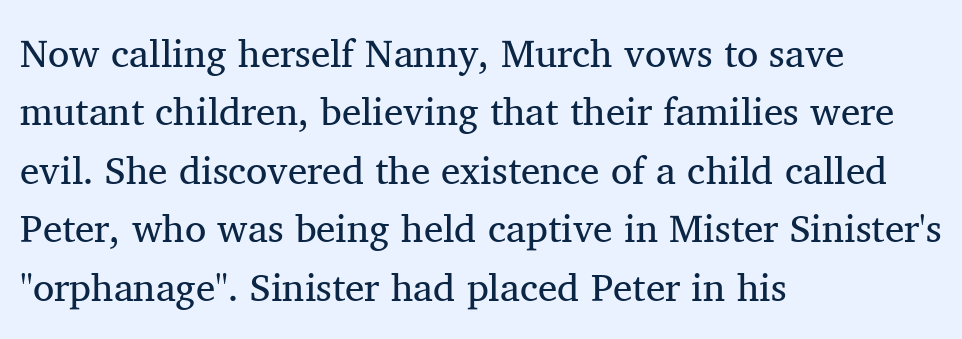
This rendering uses left alignment, leaving the right contour irregular. Weight: regular or lighter. Note: serifs present on the glyphs. Style check: upright. Descenders are the only things crossing below the line.
